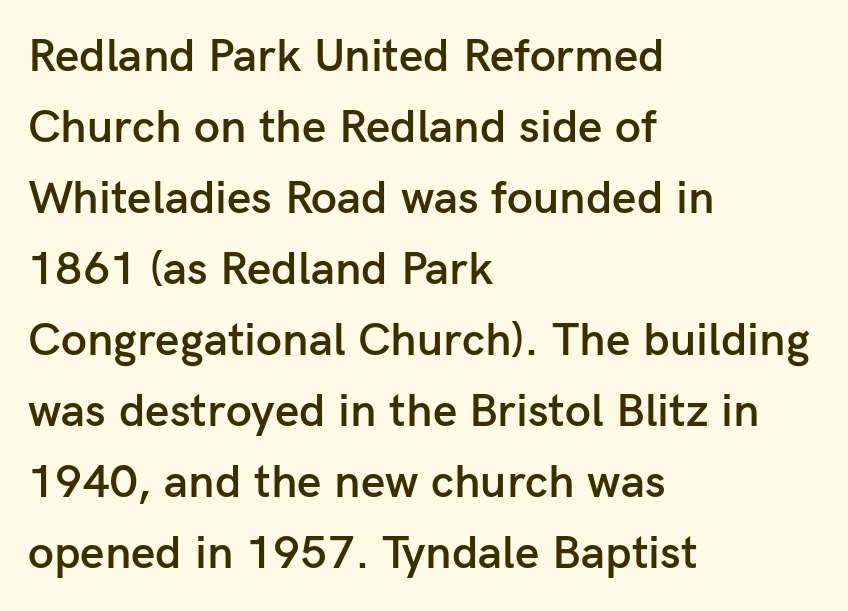
{"serif": "no", "italic": "no", "bold": "semi", "weight": "semibold", "width": "normal", "stroke_contrast": "low", "x_height": "medium", "monospaced": "no", "underline": "no", "align": "left", "line_spacing": "normal", "line_spacing_ratio": 1.51, "letter_spacing": "normal", "letter_spacing_em": 0.0, "glyph_px": 47}
